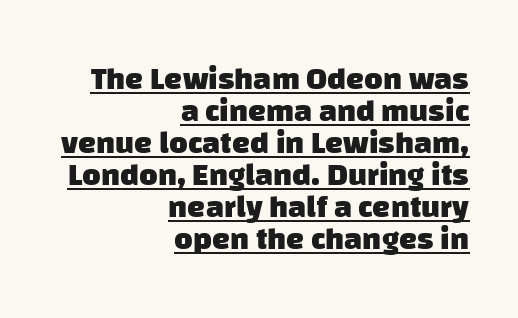
The image shows 32 px heavy sans-serif type; set right-aligned, tight line spacing (1.0x), normal letter spacing, underlined; low stroke contrast and a large x-height.
